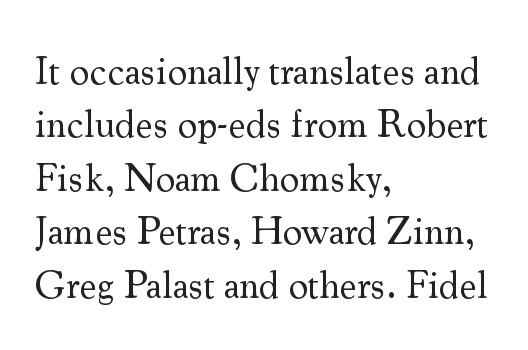
{"serif": "yes", "italic": "no", "bold": "no", "weight": "regular", "width": "normal", "stroke_contrast": "medium", "x_height": "small", "monospaced": "no", "underline": "no", "align": "left", "line_spacing": "normal", "line_spacing_ratio": 1.37, "letter_spacing": "normal", "letter_spacing_em": 0.0, "glyph_px": 39}
